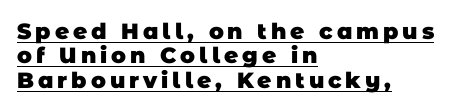
Line beginnings align vertically; line endings do not. Heavy-handed strokes throughout: this text is bold. The words here are underlined. Each new line begins almost immediately beneath the previous one.
